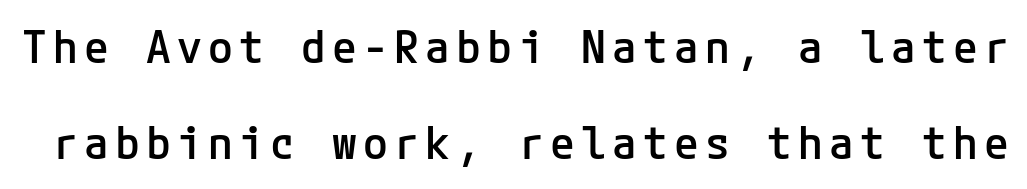
Leading: increased. The glyphs in this specimen are sans serif. A bit beefed up — I'd call it semibold rather than bold. The gap between lines stays unmarked. A typesetter would mark this as roman, not italic.
